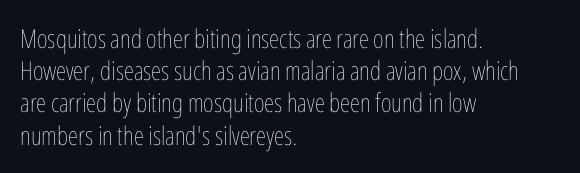
{"italic": "no", "bold": "no", "underline": "no", "align": "left", "line_spacing_ratio": 1.24, "letter_spacing": "normal", "letter_spacing_em": 0.0, "glyph_px": 26}
